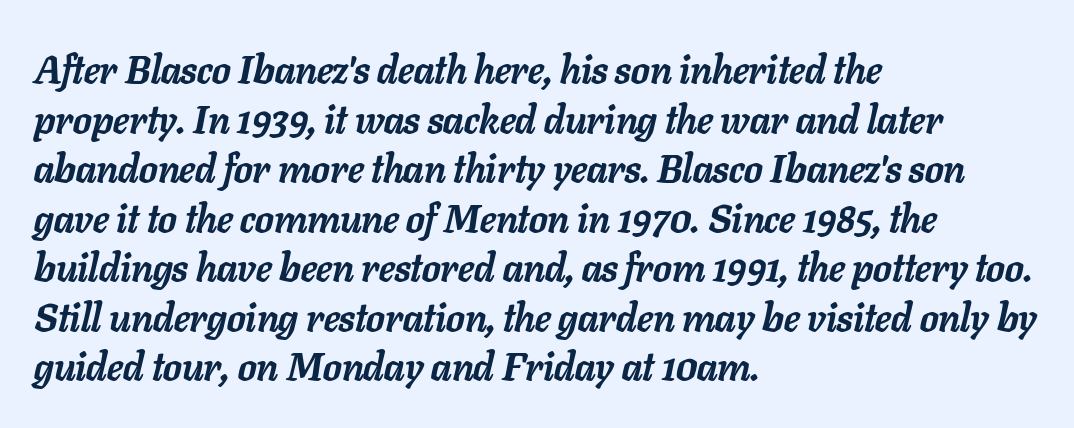
{"italic": "yes", "lean": "right", "slant_degrees": 11, "bold": "yes", "weight": "semibold", "width": "normal", "stroke_contrast": "low", "x_height": "medium", "monospaced": "no", "underline": "no", "align": "left", "line_spacing": "normal", "line_spacing_ratio": 1.27, "letter_spacing": "normal", "letter_spacing_em": 0.0, "glyph_px": 39}
